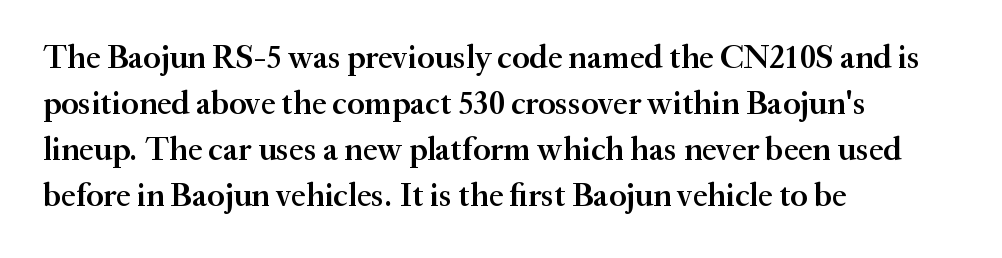
The baseline area is clear. Glyph-to-glyph distance matches everyday printed text. A classic flush-left, rag-right setting is used for this passage. These words are printed semibold, heavier than regular yet not bold. Varying glyph widths throughout — classic text-font behaviour.
